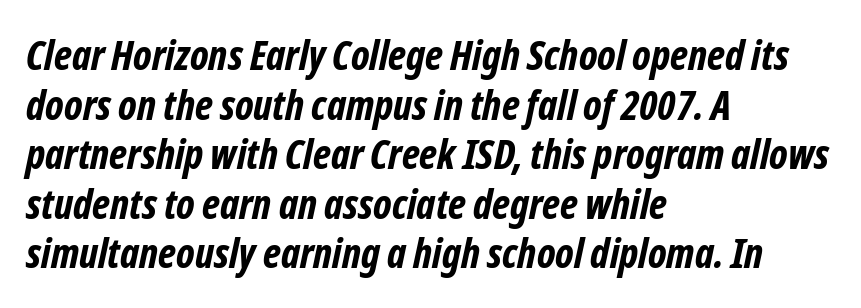
The image shows 41 px bold, condensed sans-serif type; set left-aligned, line spacing 1.21x, normal letter spacing, not underlined; low stroke contrast and a medium x-height.
